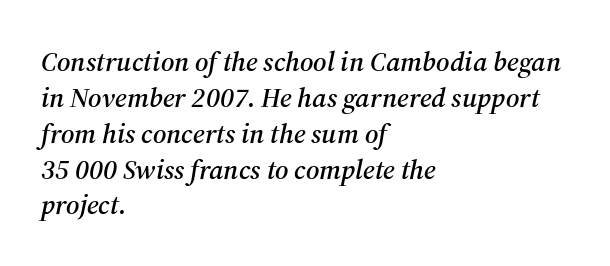
Q: Is the text italic (slanted)? A: Yes, it leans right by about 12 degrees.
Q: Is the typeface a serif or a sans-serif typeface? A: Serif.
Q: Is the text underlined? A: No.
Q: How is the paragraph aligned? A: Left-aligned.
Q: Is the spacing between letters normal or unusually wide? A: Normal.
Q: Is the spacing between lines tight, normal or loose? A: Normal.
Q: Width (condensed, normal, or wide)? A: Normal.
Q: Stroke contrast? A: Medium.
Q: x-height? A: Medium.
Q: Monospaced? A: No.
